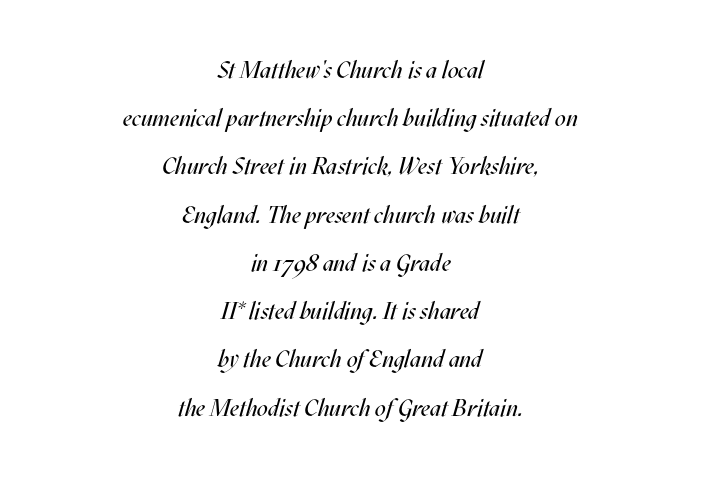
Q: Is the text bold? A: No.
Q: Is the text italic (slanted)? A: Yes, it leans right by about 17 degrees.
Q: Is the text underlined? A: No.
Q: How is the paragraph aligned? A: Centered.
Q: Is the spacing between letters normal or unusually wide? A: Normal.
Q: Is the spacing between lines tight, normal or loose? A: Loose.
